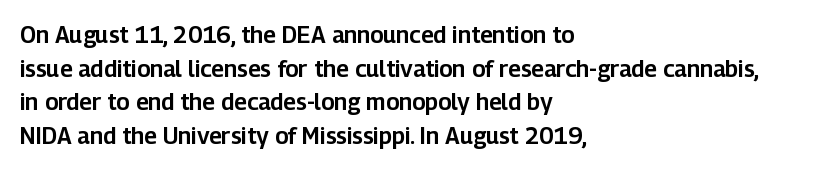
{"italic": "no", "underline": "no", "align": "left", "line_spacing": "normal", "line_spacing_ratio": 1.46, "letter_spacing": "normal", "letter_spacing_em": 0.0, "glyph_px": 23}
